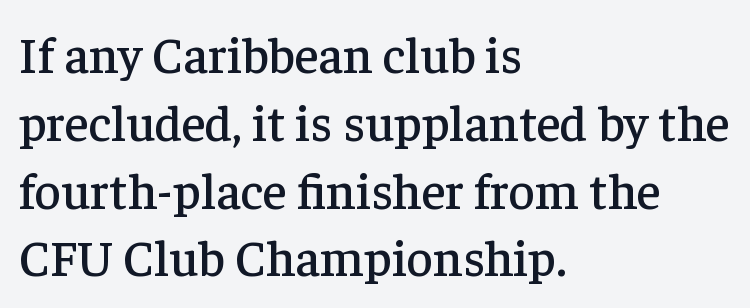
Do the letters lean? They stand straight. Horizontally, the lines are justified to the leading edge only. The baseline area is clear. The rendering uses natural spacing where letterforms have individual widths. In terms of letterspacing, this is plain default setting. The designer went with a serif here, giving each stem small feet.
